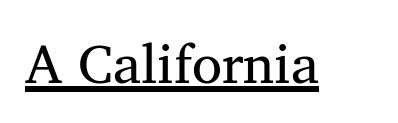
Quick note: underline on. Heaviness? Minimal to ordinary, like unemphasized prose. The passage shown is typed in a proportional face where columns would drift. Between one letter and the next there's only the usual sliver of space.
